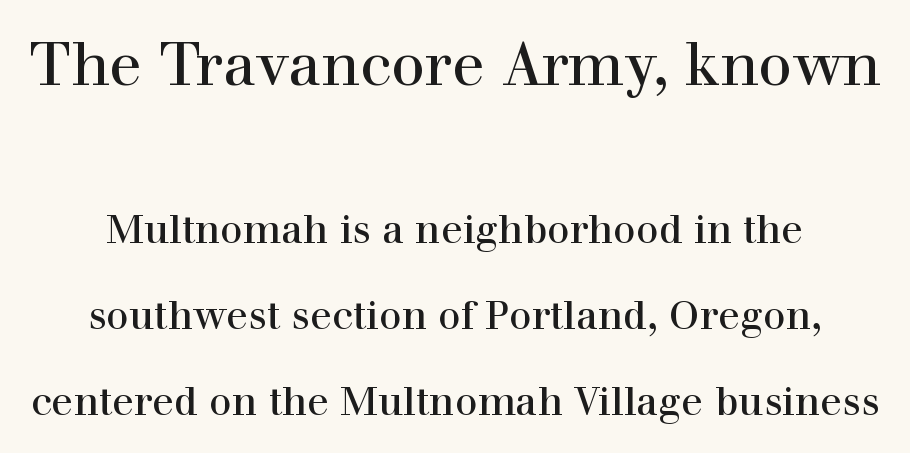
The image shows 60 px serif type, upright; set loose line spacing (2.15x), normal letter spacing, not underlined; the first (top) block is 1.5x larger; a medium x-height.
